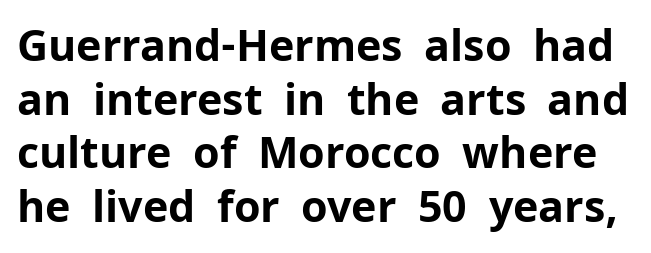
Q: Is the text bold? A: Yes.
Q: Is the text italic (slanted)? A: No, it is upright.
Q: Is the typeface a serif or a sans-serif typeface? A: Sans-serif.
Q: Is the text underlined? A: No.
Q: Is the spacing between letters normal or unusually wide? A: Normal.
Q: Is the spacing between lines tight, normal or loose? A: Normal.
Q: Width (condensed, normal, or wide)? A: Normal.
Q: Stroke contrast? A: Low.
Q: x-height? A: Medium.
Q: Monospaced? A: No.
